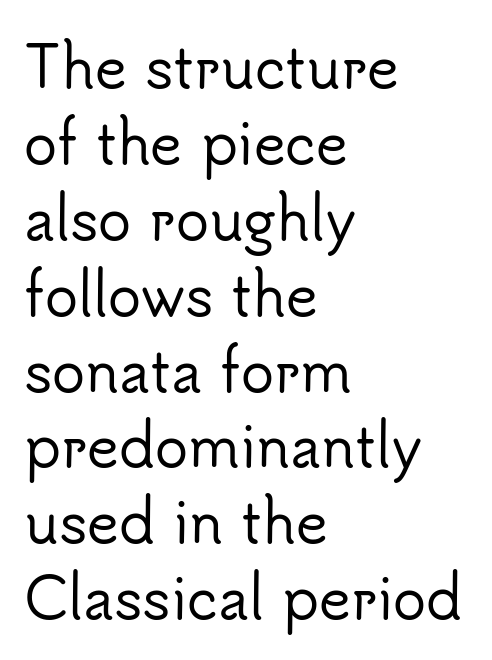
{"serif": "no", "italic": "no", "width": "normal", "stroke_contrast": "low", "x_height": "small", "monospaced": "no", "underline": "no", "align": "left", "line_spacing": "normal", "line_spacing_ratio": 1.38, "letter_spacing": "normal", "letter_spacing_em": 0.0, "glyph_px": 55}
